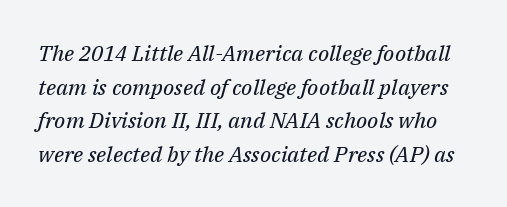
The image shows 22 px text type, italic (leaning right); set normal line spacing (1.53x), normal letter spacing, not underlined.
